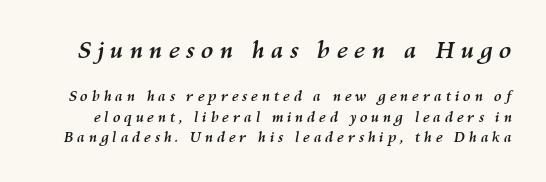
Q: Is the text bold? A: Yes.
Q: Is the text italic (slanted)? A: Yes, it leans right by about 10 degrees.
Q: Is the text underlined? A: No.
Q: Is the spacing between letters normal or unusually wide? A: Unusually wide.
Q: Is the spacing between lines tight, normal or loose? A: Normal.
Q: Which block of text is set in a larger size, the first (top) or the second (bottom)? A: The first (top) one.
